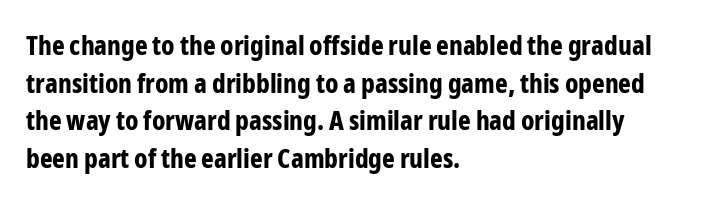
Q: Is the text bold? A: Yes.
Q: Is the text italic (slanted)? A: No, it is upright.
Q: Is the text underlined? A: No.
Q: How is the paragraph aligned? A: Left-aligned.
Q: Is the spacing between letters normal or unusually wide? A: Normal.
Q: Is the spacing between lines tight, normal or loose? A: Normal.
